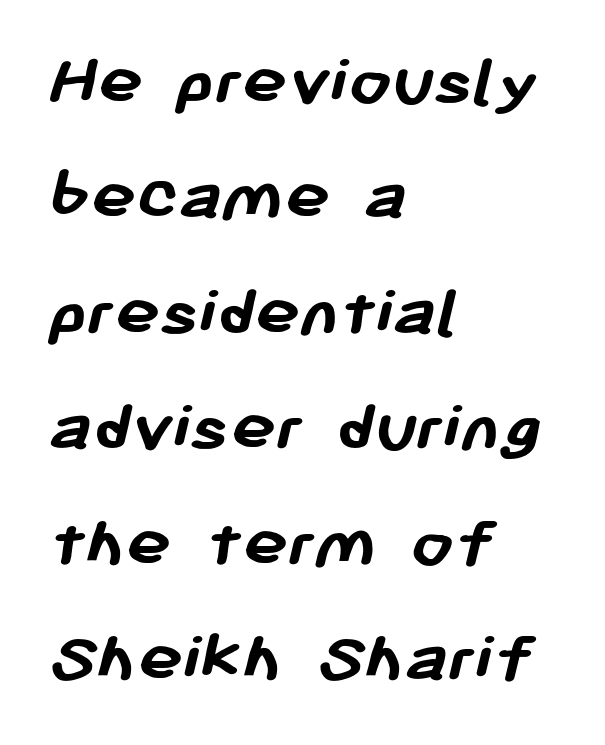
I'd describe the lettering as bold — thick and assertive. The face used here is proportionally spaced, like ordinary book or web type. The rendering shows plain stroke endings on the letterforms — a sans-serif design. Baseline-to-baseline distance is the conventional proportion of letter height. Horizontal alignment here is leftward, the default for most running prose.
